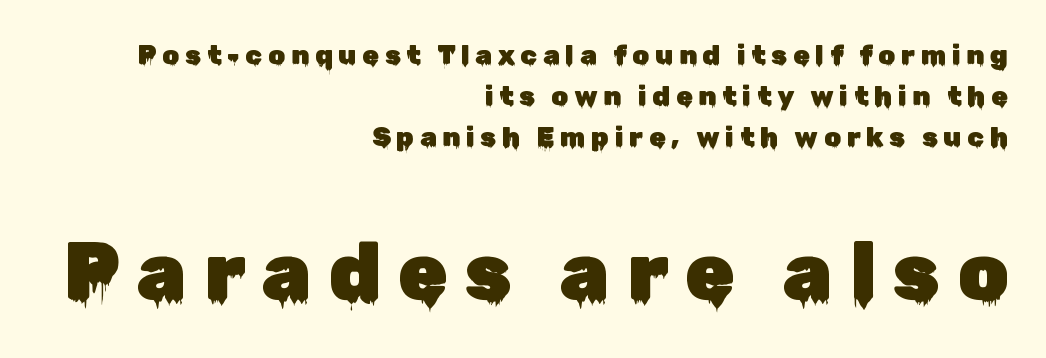
Q: Is the text italic (slanted)? A: No, it is upright.
Q: Is the typeface a serif or a sans-serif typeface? A: Sans-serif.
Q: Is the text underlined? A: No.
Q: How is the paragraph aligned? A: Right-aligned.
Q: Is the spacing between letters normal or unusually wide? A: Unusually wide.
Q: Is the spacing between lines tight, normal or loose? A: Normal.
Q: Which block of text is set in a larger size, the first (top) or the second (bottom)? A: The second (bottom) one.
Q: Width (condensed, normal, or wide)? A: Normal.
Q: Stroke contrast? A: Low.
Q: x-height? A: Medium.
Q: Monospaced? A: No.
